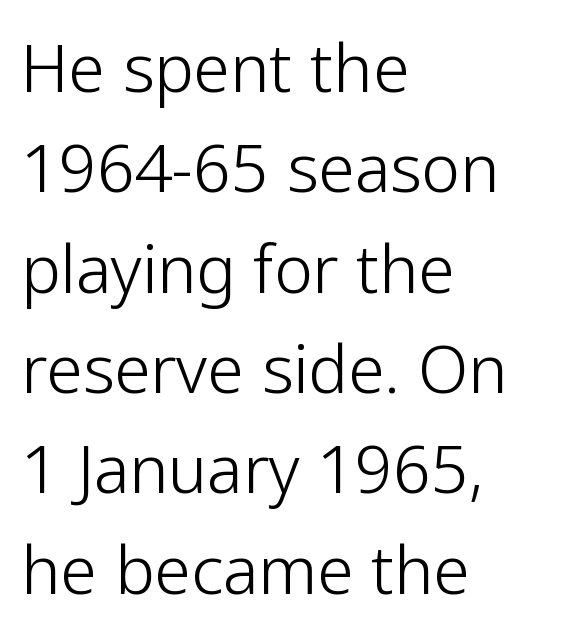
{"serif": "no", "italic": "no", "bold": "no", "weight": "light", "width": "normal", "stroke_contrast": "low", "x_height": "medium", "monospaced": "no", "underline": "no", "align": "left", "line_spacing": "normal", "line_spacing_ratio": 1.52, "letter_spacing": "normal", "letter_spacing_em": 0.0, "glyph_px": 66}
